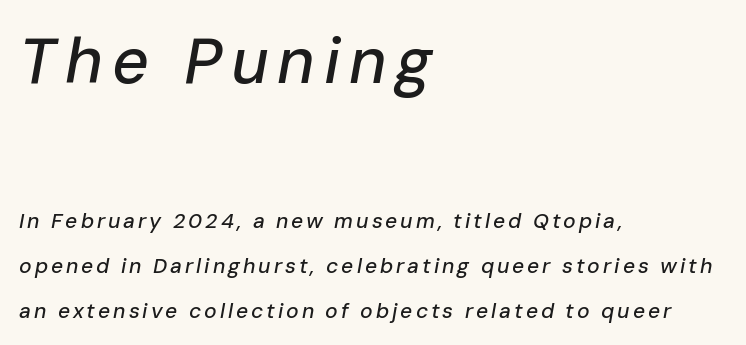
Q: Is the text italic (slanted)? A: Yes, it leans right by about 10 degrees.
Q: Is the text underlined? A: No.
Q: How is the paragraph aligned? A: Left-aligned.
Q: Is the spacing between lines tight, normal or loose? A: Loose.
Q: Which block of text is set in a larger size, the first (top) or the second (bottom)? A: The first (top) one.
Q: Width (condensed, normal, or wide)? A: Normal.
Q: Stroke contrast? A: Low.
Q: x-height? A: Medium.
Q: Monospaced? A: No.
